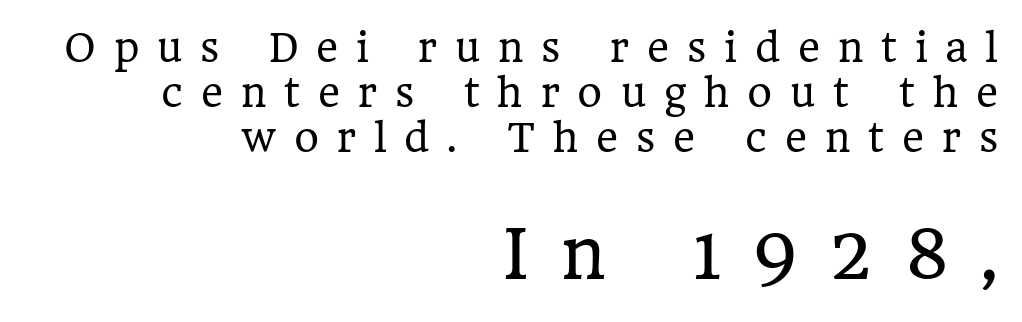
{"serif": "yes", "italic": "no", "bold": "no", "weight": "regular", "width": "normal", "stroke_contrast": "low", "x_height": "medium", "monospaced": "no", "underline": "no", "align": "right", "line_spacing_ratio": 1.18, "letter_spacing": "wide", "letter_spacing_em": 0.47, "larger_block": "second", "size_ratio": 1.76, "glyph_px": 67}
